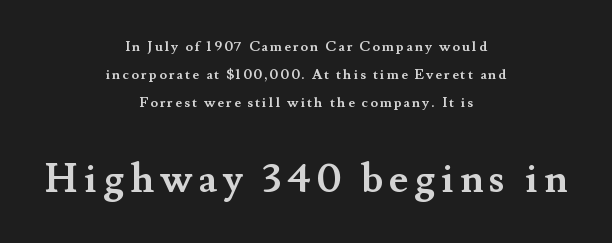
The image shows 40 px semibold serif type, upright; set centered, loose line spacing (2.0x), not underlined; the second (bottom) block is 2.86x larger; medium stroke contrast and a small x-height.
